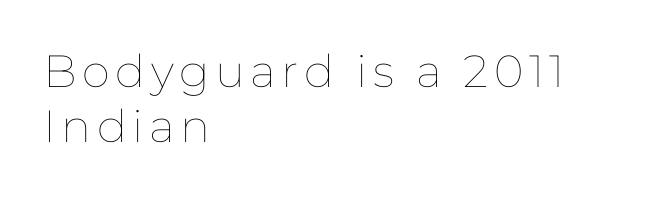
{"italic": "no", "bold": "no", "weight": "thin", "width": "normal", "stroke_contrast": "low", "x_height": "medium", "monospaced": "no", "underline": "no", "align": "left", "line_spacing_ratio": 1.22, "glyph_px": 45}
